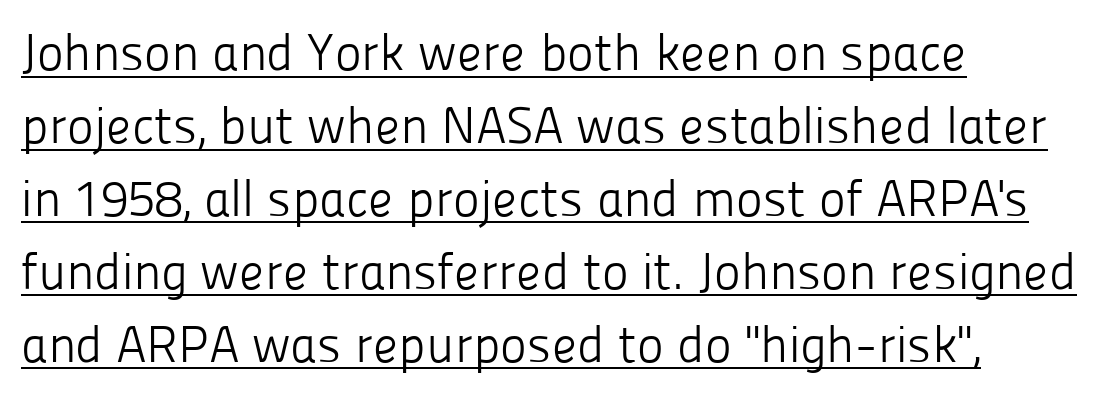
Here the designer chose a conventional face with non-uniform glyph widths. You can see a thin bar hugging the bottom of the glyphs. Unlike a traditional serif, this face leaves its strokes unadorned. In CSS terms this would be text-align: left.
